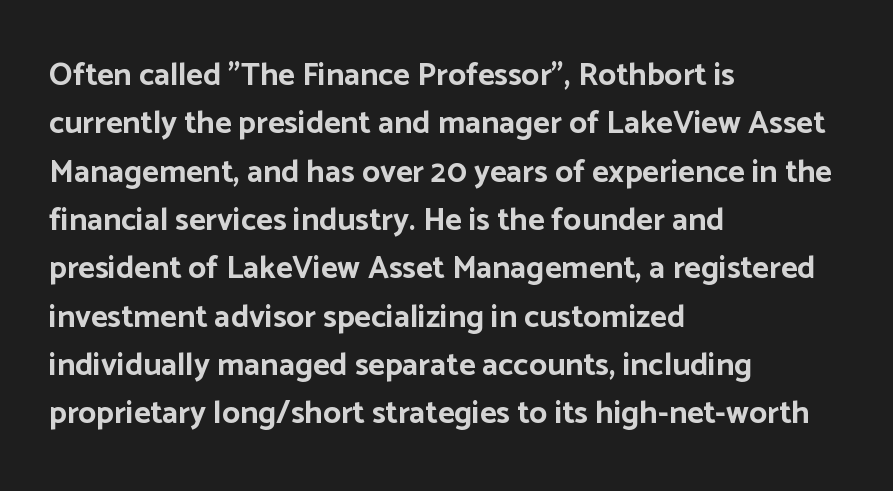
This sample keeps an unexceptional amount of space between lines. Nobody drew a line under any word here. The face used here is rendered with its standard letterfit. The font family rendered here belongs to the sans-serif group.
